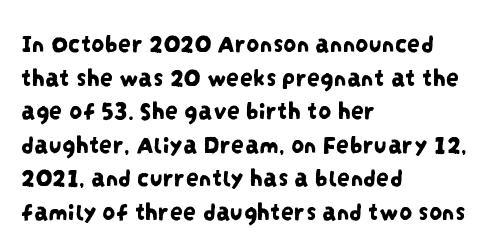
Q: Is the text underlined? A: No.
Q: How is the paragraph aligned? A: Left-aligned.
Q: Is the spacing between letters normal or unusually wide? A: Normal.
Q: Is the spacing between lines tight, normal or loose? A: Normal.
